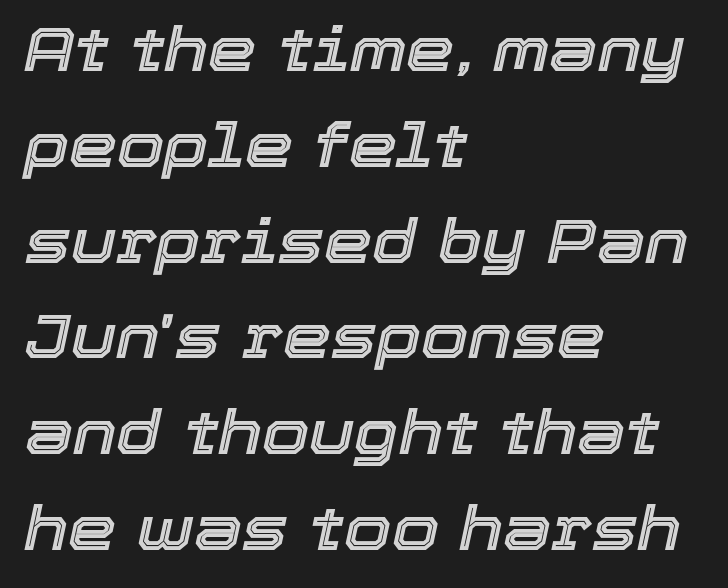
{"italic": "yes", "lean": "right", "slant_degrees": 12, "width": "normal", "x_height": "medium", "monospaced": "no", "underline": "no", "align": "left", "line_spacing": "normal", "line_spacing_ratio": 1.57, "letter_spacing": "normal", "letter_spacing_em": 0.0, "glyph_px": 61}
